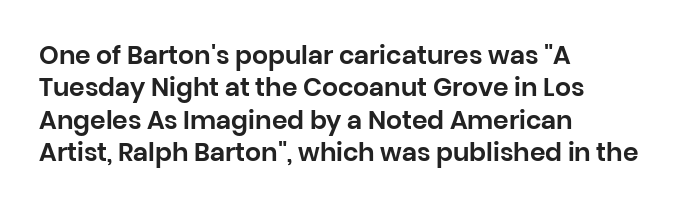
Is there much room between lines? A standard amount, neither cramped nor airy. The passage shown is not underscored anywhere. Visually the block forms a straight wall on the left and a jagged coastline on the right. The lettering holds an erect, upright posture throughout. This rendering leaves character spacing at its baseline value.
